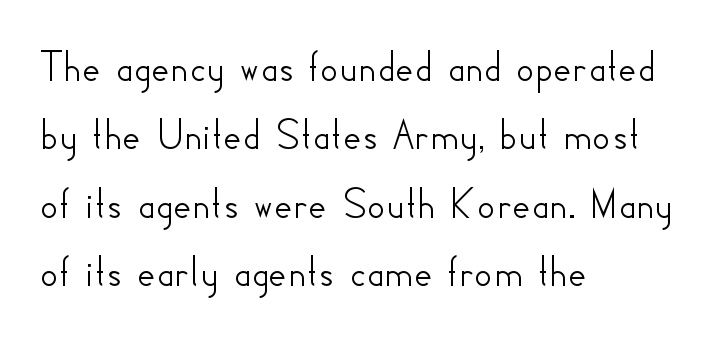
The image shows 45 px sans-serif type, upright; set left-aligned, normal line spacing (1.52x), normal letter spacing, not underlined; low stroke contrast and a small x-height.
